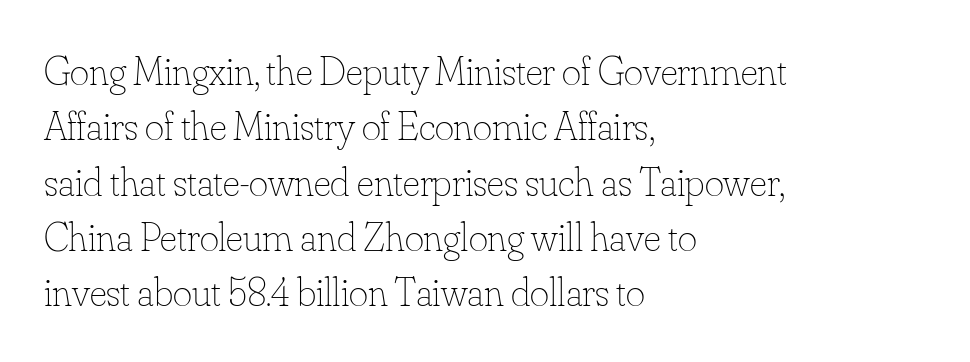
{"italic": "no", "bold": "no", "weight": "thin", "width": "normal", "stroke_contrast": "low", "x_height": "small", "monospaced": "no", "underline": "no", "align": "left", "line_spacing": "normal", "line_spacing_ratio": 1.35, "letter_spacing": "normal", "letter_spacing_em": 0.0, "glyph_px": 41}
